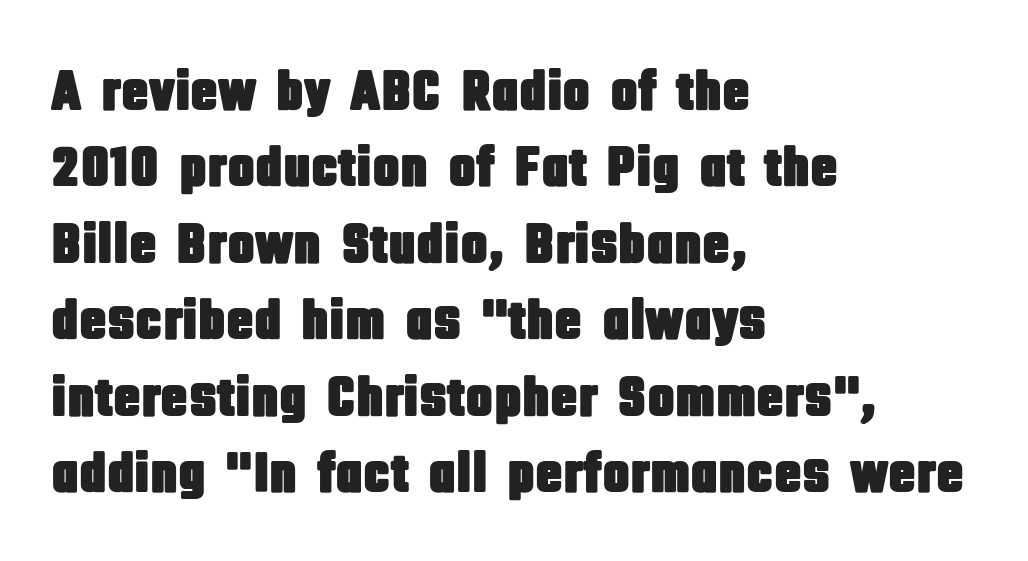
Q: Is the text italic (slanted)? A: No, it is upright.
Q: Is the typeface a serif or a sans-serif typeface? A: Sans-serif.
Q: Is the text underlined? A: No.
Q: How is the paragraph aligned? A: Left-aligned.
Q: Is the spacing between letters normal or unusually wide? A: Normal.
Q: Is the spacing between lines tight, normal or loose? A: Normal.
Q: Width (condensed, normal, or wide)? A: Condensed.
Q: Stroke contrast? A: Low.
Q: x-height? A: Large.
Q: Monospaced? A: No.
